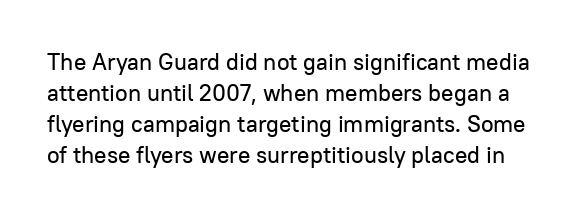
{"italic": "no", "underline": "no", "line_spacing": "normal", "line_spacing_ratio": 1.35, "letter_spacing": "normal", "letter_spacing_em": 0.0, "glyph_px": 23}
